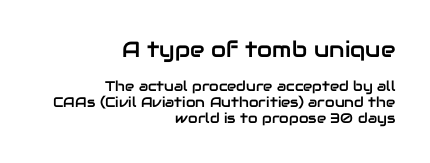
Q: Is the text italic (slanted)? A: No, it is upright.
Q: Is the text underlined? A: No.
Q: How is the paragraph aligned? A: Right-aligned.
Q: Is the spacing between letters normal or unusually wide? A: Normal.
Q: Is the spacing between lines tight, normal or loose? A: Tight.
Q: Which block of text is set in a larger size, the first (top) or the second (bottom)? A: The first (top) one.
